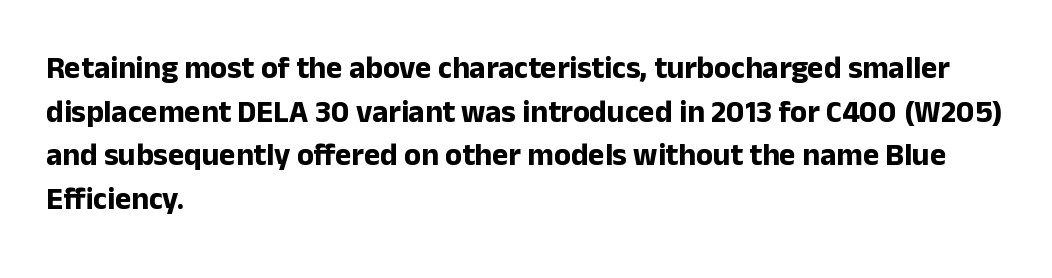
{"serif": "no", "italic": "no", "bold": "yes", "weight": "bold", "width": "normal", "stroke_contrast": "low", "x_height": "medium", "monospaced": "no", "underline": "no", "align": "left", "line_spacing": "normal", "line_spacing_ratio": 1.41, "letter_spacing": "normal", "letter_spacing_em": 0.0, "glyph_px": 31}
